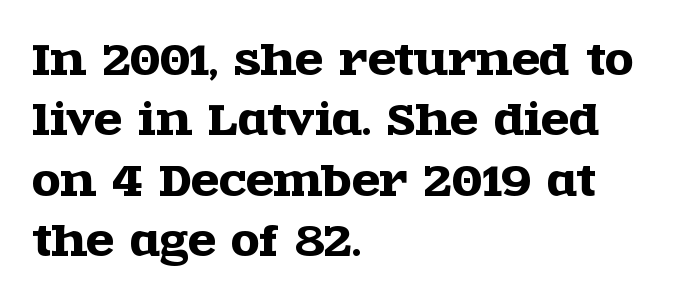
The image shows 41 px wide serif type, upright; set left-aligned, normal line spacing (1.47x), normal letter spacing, not underlined; a large x-height.
